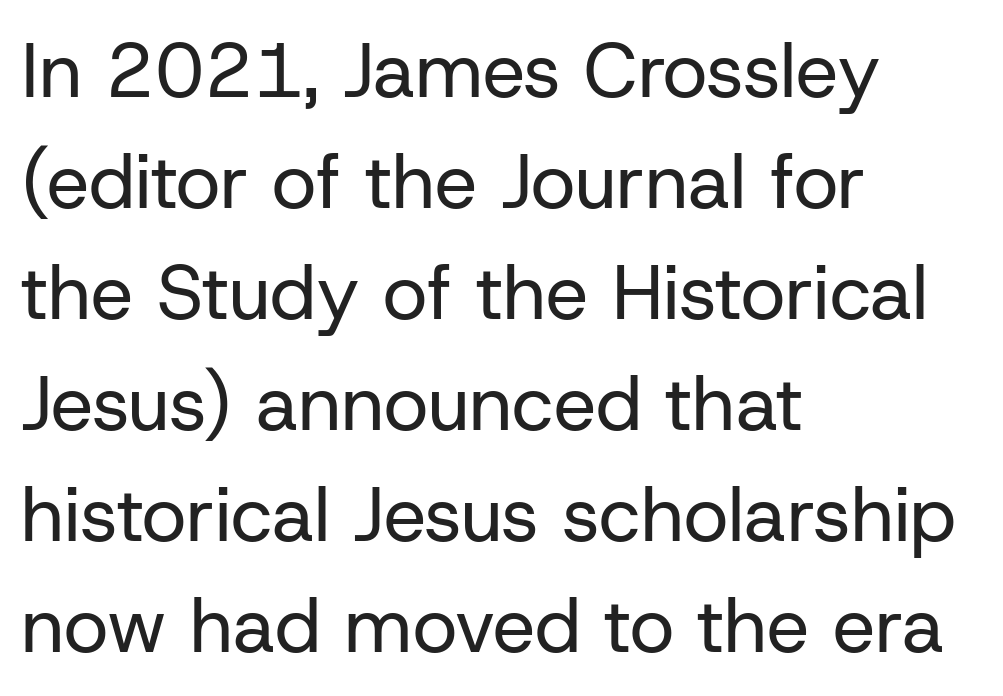
Q: Is the text bold? A: No.
Q: Is the text italic (slanted)? A: No, it is upright.
Q: Is the typeface a serif or a sans-serif typeface? A: Sans-serif.
Q: Is the text underlined? A: No.
Q: How is the paragraph aligned? A: Left-aligned.
Q: Is the spacing between letters normal or unusually wide? A: Normal.
Q: Is the spacing between lines tight, normal or loose? A: Normal.
Q: Width (condensed, normal, or wide)? A: Normal.
Q: Stroke contrast? A: Low.
Q: x-height? A: Medium.
Q: Monospaced? A: No.
